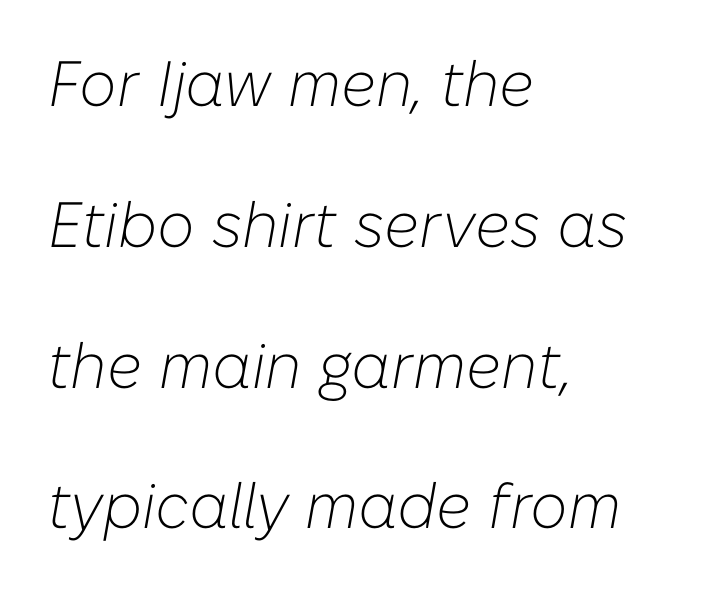
{"italic": "yes", "lean": "right", "slant_degrees": 10, "bold": "no", "weight": "light", "width": "normal", "stroke_contrast": "low", "x_height": "medium", "monospaced": "no", "underline": "no", "align": "left", "line_spacing": "loose", "line_spacing_ratio": 2.2, "letter_spacing": "normal", "letter_spacing_em": 0.0, "glyph_px": 64}
